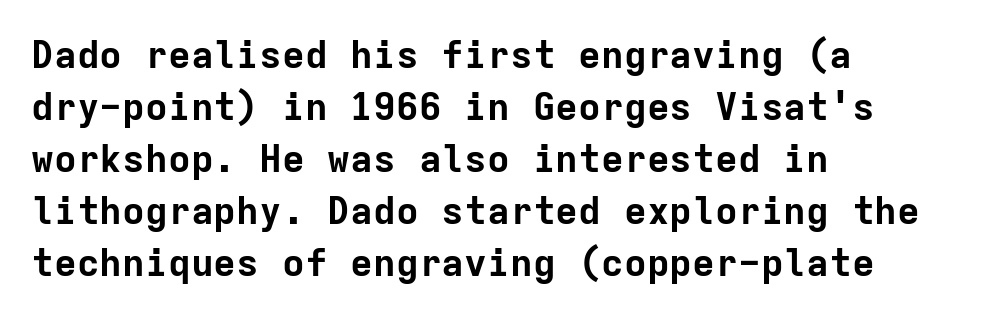
The image shows 38 px bold sans-serif type, upright, monospaced; set left-aligned, normal line spacing (1.37x), normal letter spacing, not underlined; low stroke contrast and a medium x-height.
